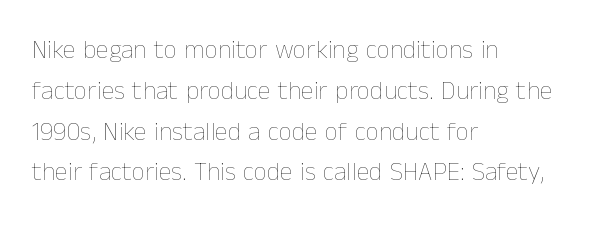
The gap between lines stays unmarked. No extra tracking has been applied to these lines. Does the leading feel generous? No, just average. Short and long lines alike share a common starting point at left.
